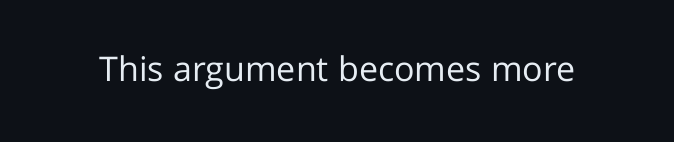
Q: Is the text bold? A: No.
Q: Is the text italic (slanted)? A: No, it is upright.
Q: Is the typeface a serif or a sans-serif typeface? A: Sans-serif.
Q: Is the text underlined? A: No.
Q: Is the spacing between letters normal or unusually wide? A: Normal.
Q: Width (condensed, normal, or wide)? A: Normal.
Q: Stroke contrast? A: Low.
Q: x-height? A: Medium.
Q: Monospaced? A: No.
